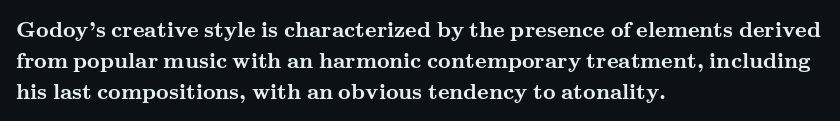
Q: Is the text bold? A: Yes.
Q: Is the text italic (slanted)? A: No, it is upright.
Q: Is the text underlined? A: No.
Q: How is the paragraph aligned? A: Left-aligned.
Q: Is the spacing between letters normal or unusually wide? A: Normal.
Q: Is the spacing between lines tight, normal or loose? A: Normal.
